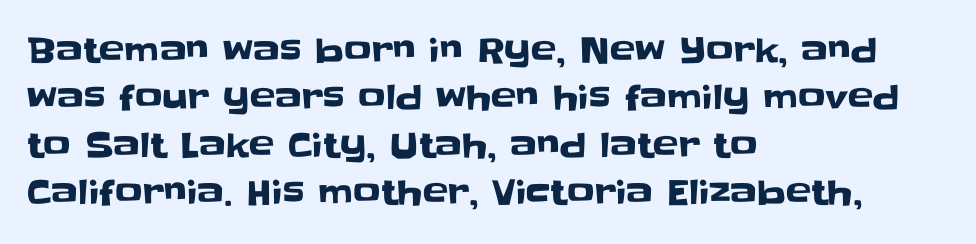
{"serif": "no", "italic": "no", "width": "normal", "stroke_contrast": "low", "x_height": "large", "monospaced": "no", "underline": "no", "align": "left", "line_spacing": "normal", "line_spacing_ratio": 1.39, "letter_spacing": "normal", "letter_spacing_em": 0.0, "glyph_px": 34}
